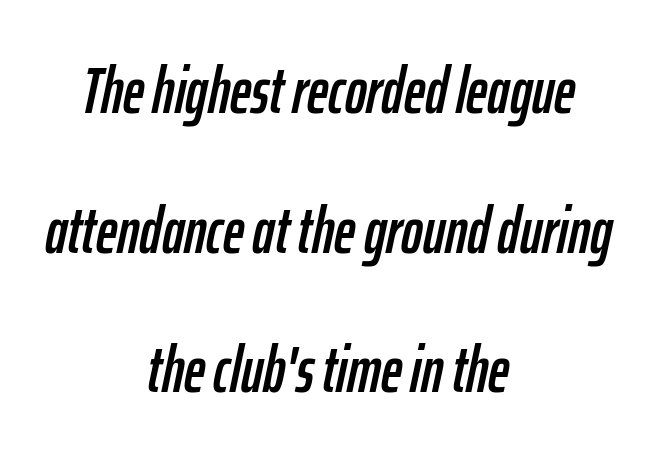
Tall strokes in this sample are angled rather than plumb. Bare-footed words on every line. Inter-character spacing is left at the font's built-in metrics. You could fit nearly another row in the gap between these rows. This rendering uses center alignment, leaving both contours irregular but symmetric. Proportional: the letters do not fall into vertical columns.
